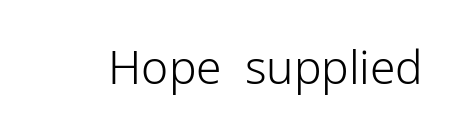
{"serif": "no", "italic": "no", "bold": "no", "weight": "light", "width": "normal", "stroke_contrast": "low", "x_height": "medium", "monospaced": "no", "underline": "no", "letter_spacing": "normal", "letter_spacing_em": 0.0, "glyph_px": 46}
